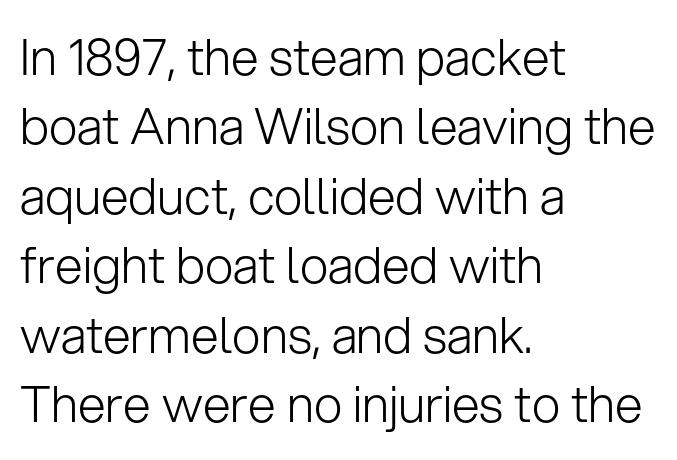
The image shows 50 px light sans-serif type, upright; set left-aligned, normal line spacing (1.39x), normal letter spacing, not underlined; low stroke contrast and a medium x-height.
